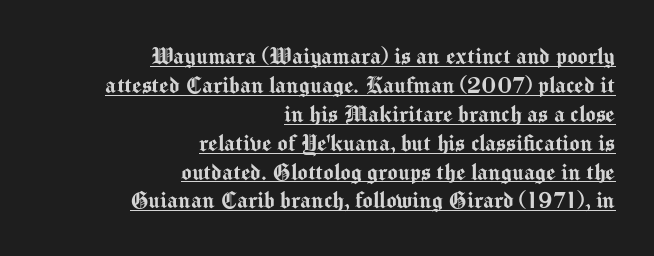
The image shows 27 px text type, upright; set right-aligned, tight line spacing (1.07x), normal letter spacing, underlined.
